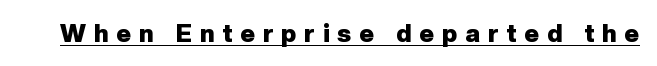
{"italic": "no", "bold": "yes", "underline": "yes", "letter_spacing": "wide", "letter_spacing_em": 0.32, "glyph_px": 25}
